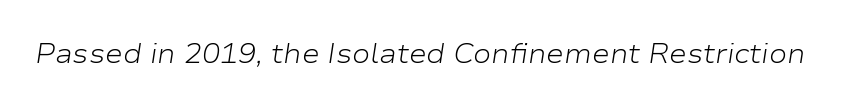
Rendered with sloped, italic letterforms. The strokes carry an ordinary text weight at most. How are the letters spaced? Ordinarily, with no added tracking. The zone under the glyphs is completely vacant.
